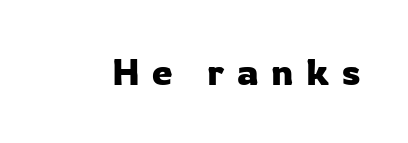
The lettering stays uniformly vertical, giving the passage a roman look. Compared with typical body copy, the letter spacing here is much looser. Is this a fixed-width face? No — the glyphs have proportional, varying widths. Unlike a traditional serif, this face leaves its strokes unadorned. Quick note: underline off.
